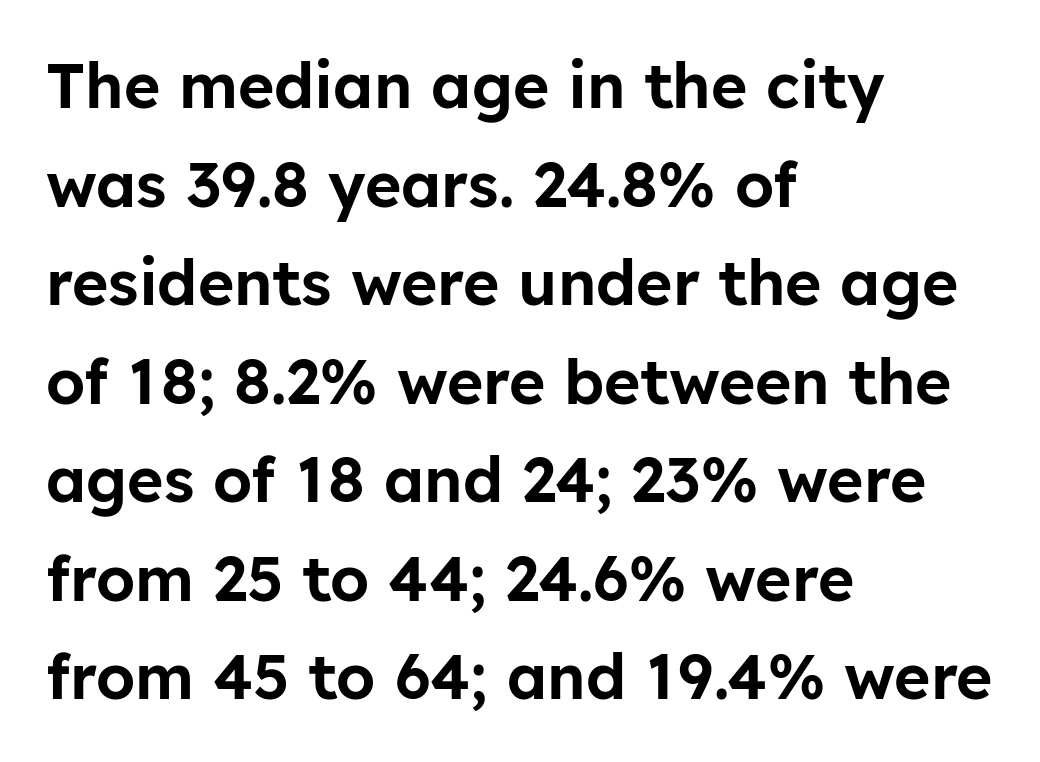
Only glyphs here, with clear space below each row. Spacing between characters is what you'd get straight out of the box. Classification — sans serif. Do the characters align in a grid? No, the font is proportional. Regular leading.
